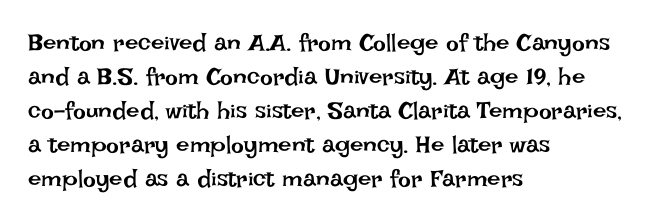
The image shows 24 px text type, upright; set left-aligned, normal line spacing (1.42x), normal letter spacing, not underlined.
